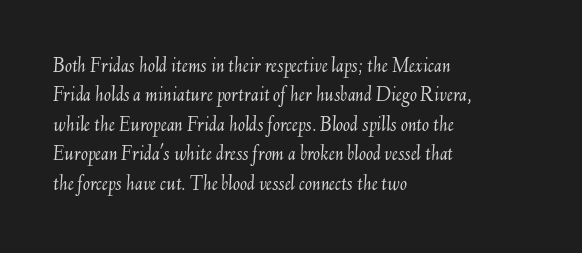
Q: Is the text bold? A: No.
Q: Is the text italic (slanted)? A: Yes, it leans right by about 6 degrees.
Q: Is the text underlined? A: No.
Q: How is the paragraph aligned? A: Left-aligned.
Q: Is the spacing between letters normal or unusually wide? A: Normal.
Q: Is the spacing between lines tight, normal or loose? A: Normal.
